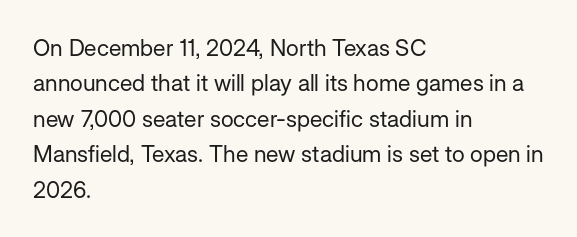
The face looks like a standard text weight, possibly lighter. Vertical strokes here are truly vertical. These lines keep a tight, regular rhythm from letter to letter. Leading matches the norm, producing a regular column. Left-aligned paragraph, ragged on the right. The space directly below the letters is spotless.
